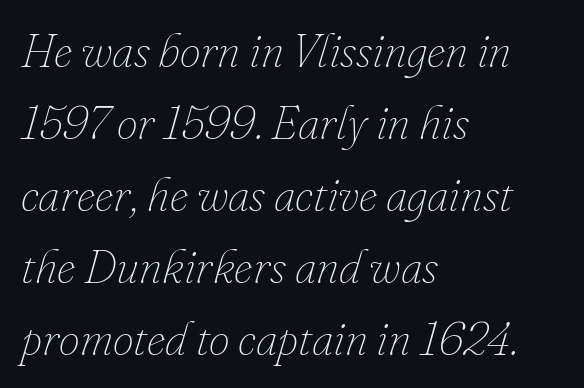
{"italic": "yes", "lean": "right", "slant_degrees": 16, "bold": "no", "weight": "thin", "width": "normal", "stroke_contrast": "low", "x_height": "small", "monospaced": "no", "underline": "no", "align": "left", "line_spacing": "normal", "line_spacing_ratio": 1.53, "letter_spacing": "normal", "letter_spacing_em": 0.0, "glyph_px": 47}
